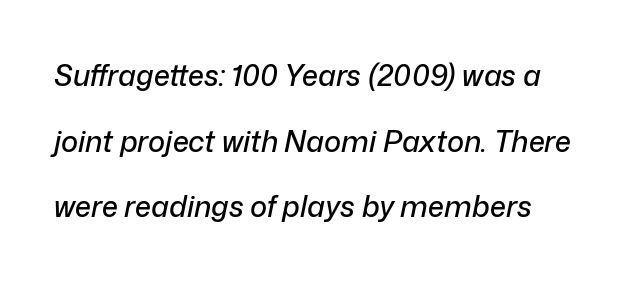
Q: Is the text italic (slanted)? A: Yes, it leans right by about 12 degrees.
Q: Is the text underlined? A: No.
Q: How is the paragraph aligned? A: Left-aligned.
Q: Is the spacing between letters normal or unusually wide? A: Normal.
Q: Is the spacing between lines tight, normal or loose? A: Loose.
Q: Width (condensed, normal, or wide)? A: Normal.
Q: Stroke contrast? A: Low.
Q: x-height? A: Medium.
Q: Monospaced? A: No.
